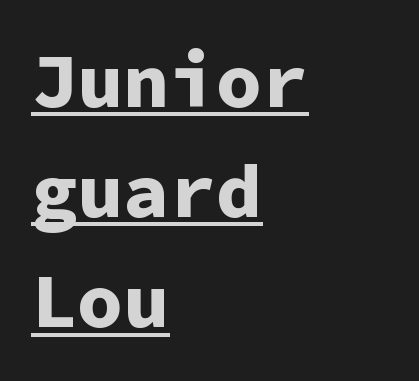
{"serif": "no", "italic": "no", "bold": "yes", "weight": "bold", "width": "normal", "stroke_contrast": "low", "x_height": "medium", "monospaced": "yes", "underline": "yes", "align": "left", "line_spacing": "normal", "line_spacing_ratio": 1.43, "letter_spacing": "normal", "letter_spacing_em": 0.0, "glyph_px": 77}
